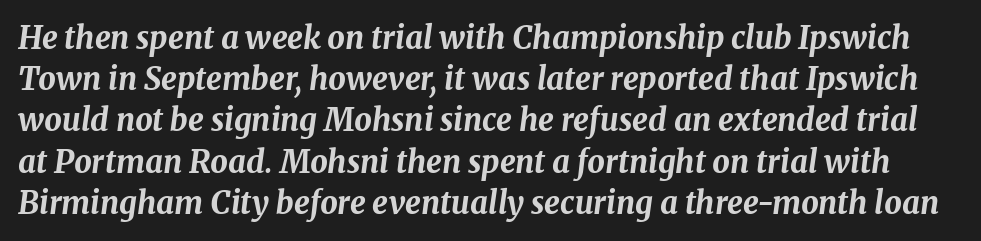
{"italic": "yes", "lean": "right", "slant_degrees": 8, "bold": "yes", "weight": "bold", "width": "normal", "stroke_contrast": "medium", "x_height": "medium", "monospaced": "no", "underline": "no", "line_spacing": "normal", "line_spacing_ratio": 1.33, "letter_spacing": "normal", "letter_spacing_em": 0.0, "glyph_px": 31}
